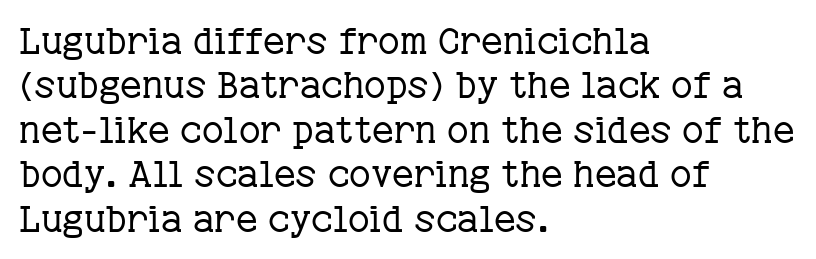
{"serif": "yes", "italic": "no", "bold": "no", "weight": "regular", "width": "normal", "stroke_contrast": "low", "x_height": "medium", "monospaced": "no", "underline": "no", "align": "left", "line_spacing_ratio": 1.2, "letter_spacing": "normal", "letter_spacing_em": 0.0, "glyph_px": 37}
